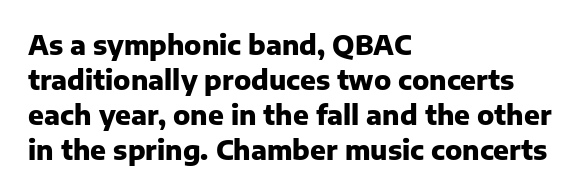
The baseline area is clear. The lines in this sample share a left origin and differ only in where they stop. The type is set solid horizontally, with unmodified tracking. Compared with typical paragraphs, the rows here are spaced about the same. Thick stems and heavy bowls — unmistakably bold. Ascenders rise straight up at ninety degrees.
